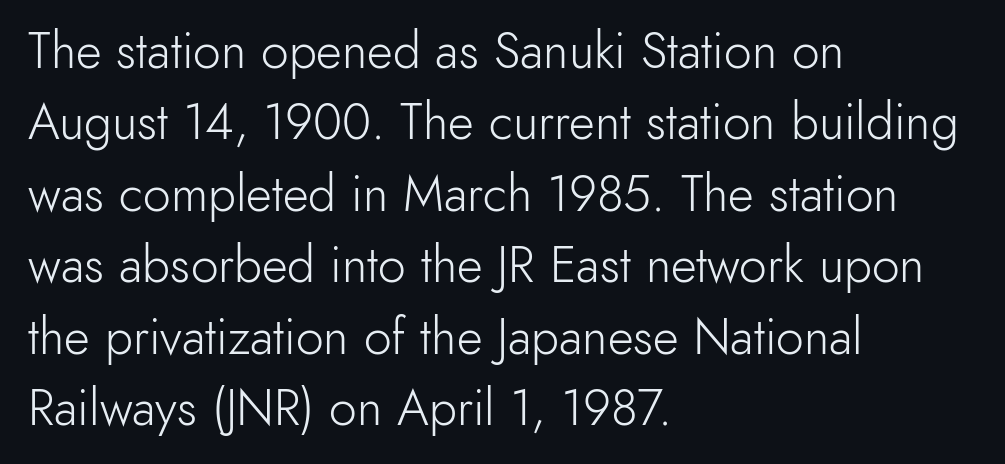
{"serif": "no", "italic": "no", "bold": "no", "weight": "light", "width": "normal", "x_height": "small", "monospaced": "no", "underline": "no", "align": "left", "line_spacing": "normal", "line_spacing_ratio": 1.43, "letter_spacing": "normal", "letter_spacing_em": 0.0, "glyph_px": 50}
